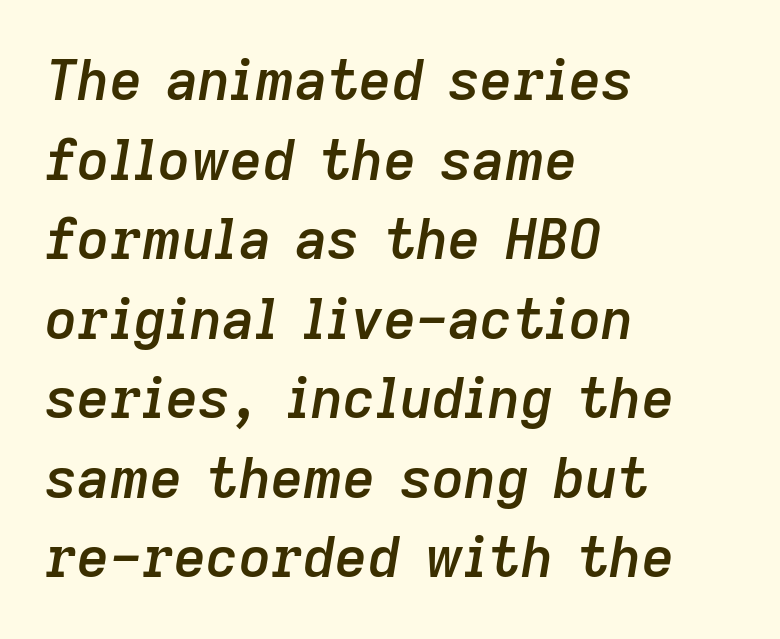
Q: Is the text bold? A: Semi-bold.
Q: Is the text italic (slanted)? A: Yes, it leans right by about 9 degrees.
Q: Is the text underlined? A: No.
Q: How is the paragraph aligned? A: Left-aligned.
Q: Is the spacing between letters normal or unusually wide? A: Normal.
Q: Is the spacing between lines tight, normal or loose? A: Normal.
Q: Width (condensed, normal, or wide)? A: Normal.
Q: Stroke contrast? A: Low.
Q: x-height? A: Medium.
Q: Monospaced? A: No.
